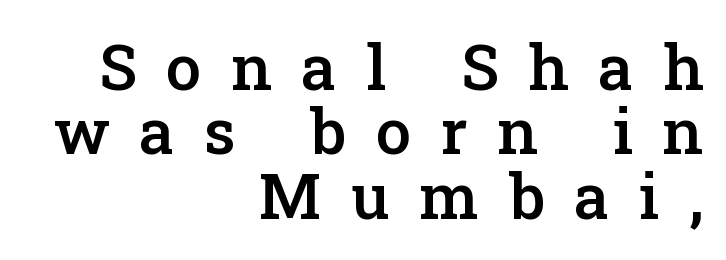
The image shows 63 px semibold serif type, upright; set right-aligned, tight line spacing (1.02x), unusually wide letter spacing (+0.47 em), not underlined; low stroke contrast and a medium x-height.
